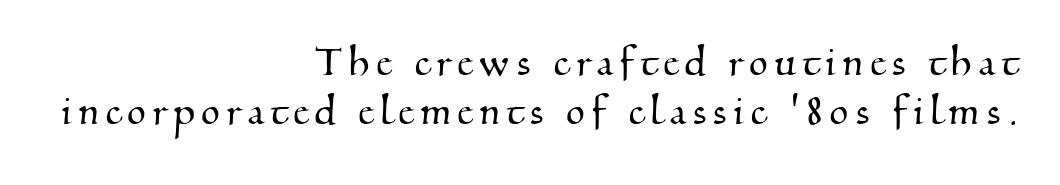
{"serif": "yes", "width": "normal", "stroke_contrast": "medium", "x_height": "small", "monospaced": "no", "underline": "no", "align": "right", "line_spacing": "tight", "line_spacing_ratio": 1.03, "glyph_px": 48}
